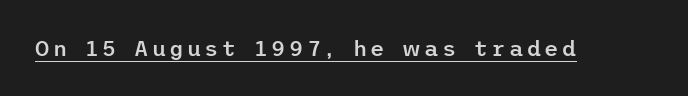
{"italic": "no", "bold": "semi", "underline": "yes", "glyph_px": 22}
